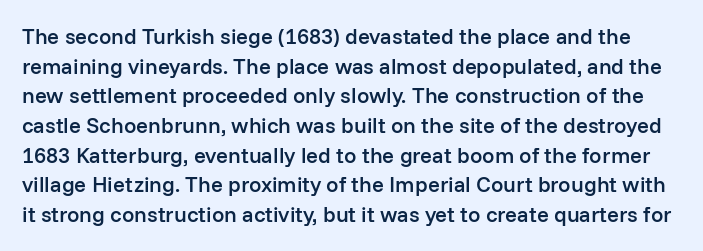
The image shows 22 px text type, upright; set normal line spacing (1.35x), normal letter spacing, not underlined.
